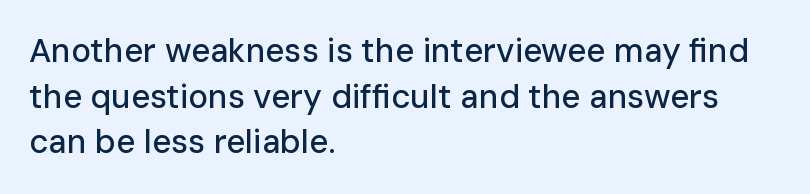
{"serif": "no", "italic": "no", "width": "normal", "stroke_contrast": "low", "x_height": "medium", "monospaced": "no", "underline": "no", "align": "left", "line_spacing": "normal", "line_spacing_ratio": 1.38, "letter_spacing": "normal", "letter_spacing_em": 0.0, "glyph_px": 33}
